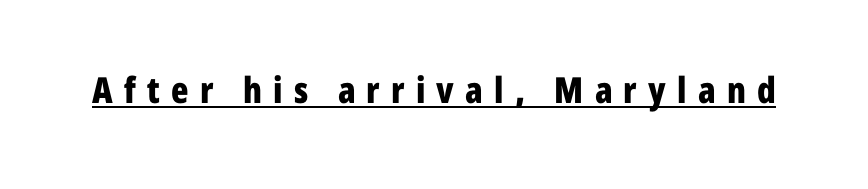
Q: Is the text bold? A: Yes.
Q: Is the text italic (slanted)? A: No, it is upright.
Q: Is the typeface a serif or a sans-serif typeface? A: Sans-serif.
Q: Is the text underlined? A: Yes.
Q: Is the spacing between letters normal or unusually wide? A: Unusually wide.
Q: Width (condensed, normal, or wide)? A: Condensed.
Q: Stroke contrast? A: Low.
Q: x-height? A: Medium.
Q: Monospaced? A: No.
